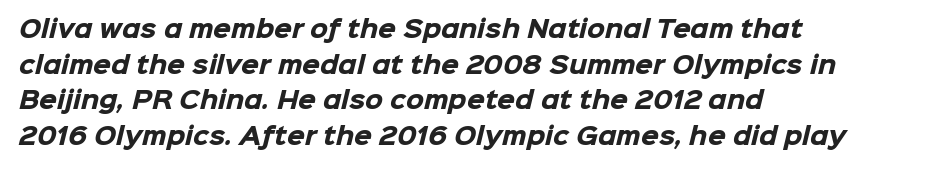
Q: Is the text bold? A: Yes.
Q: Is the text underlined? A: No.
Q: How is the paragraph aligned? A: Left-aligned.
Q: Is the spacing between letters normal or unusually wide? A: Normal.
Q: Is the spacing between lines tight, normal or loose? A: Normal.
